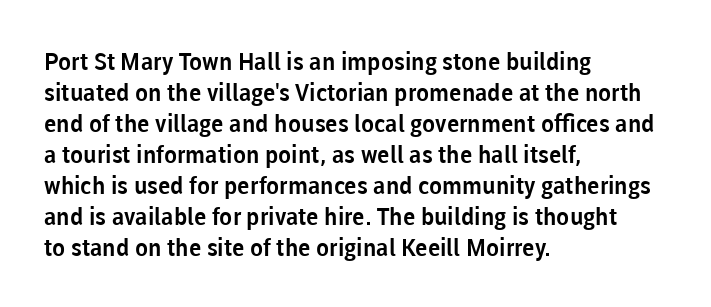
The rag falls on the right side of this text block. How would I describe the line gaps? Plain and ordinary. Ordinary non-slanted type is in use. The gaps between neighbouring characters are ordinary and unremarkable.
